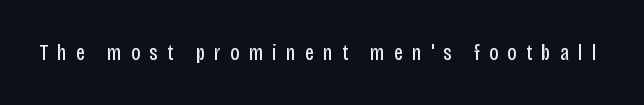
Q: Is the text bold? A: No.
Q: Is the text italic (slanted)? A: No, it is upright.
Q: Is the text underlined? A: No.
Q: Is the spacing between letters normal or unusually wide? A: Unusually wide.
